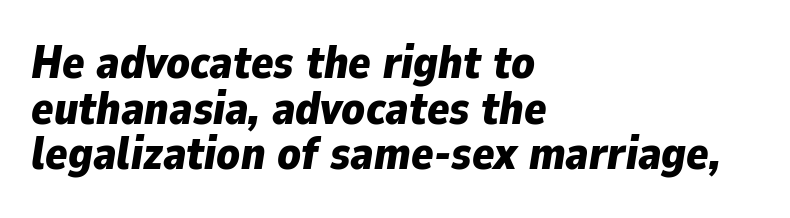
Tall strokes in this sample are angled rather than plumb. The lines are quadded left. Vertically, the passage feels compressed, each row crowding the next. A typesetter would call this proportional, since set widths differ per character. The passage shown is not underscored anywhere. Its strokes are broad and dark, the hallmark of bold type.
